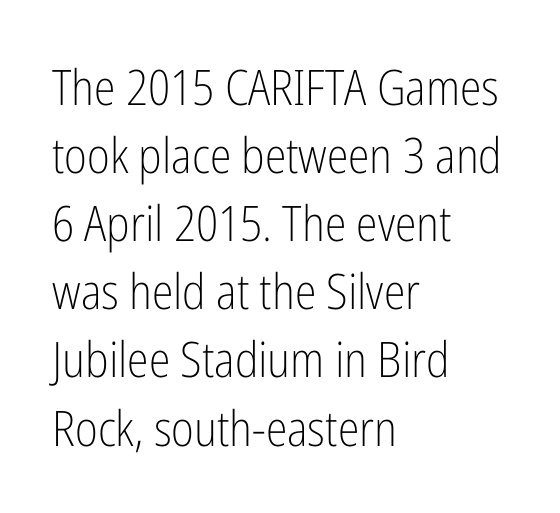
Nope, not italic — everything's standing straight. The tracking reads as untouched default to a designer's eye. Note: no serifs on the glyphs. Normally led — the rows are evenly, conventionally spaced.
